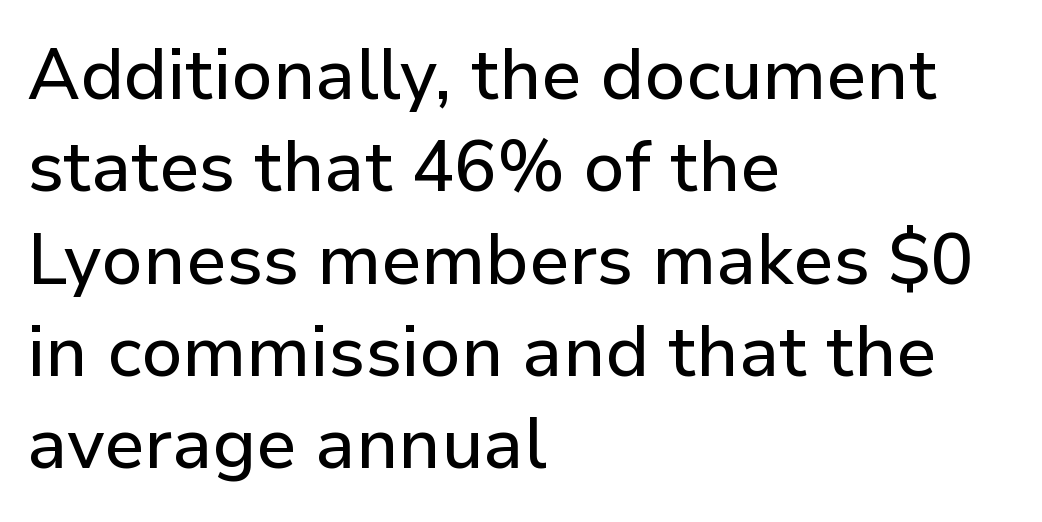
Q: Is the text italic (slanted)? A: No, it is upright.
Q: Is the typeface a serif or a sans-serif typeface? A: Sans-serif.
Q: Is the text underlined? A: No.
Q: How is the paragraph aligned? A: Left-aligned.
Q: Is the spacing between letters normal or unusually wide? A: Normal.
Q: Is the spacing between lines tight, normal or loose? A: Normal.
Q: Width (condensed, normal, or wide)? A: Normal.
Q: Stroke contrast? A: Low.
Q: x-height? A: Medium.
Q: Monospaced? A: No.
